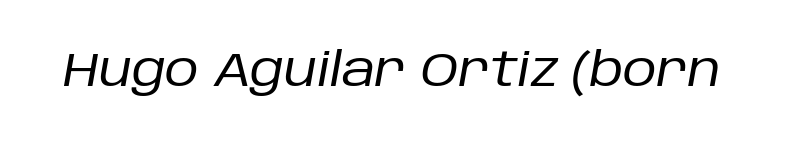
The image shows 47 px regular-weight type, italic (leaning right); set normal letter spacing, not underlined; low stroke contrast and a large x-height.
